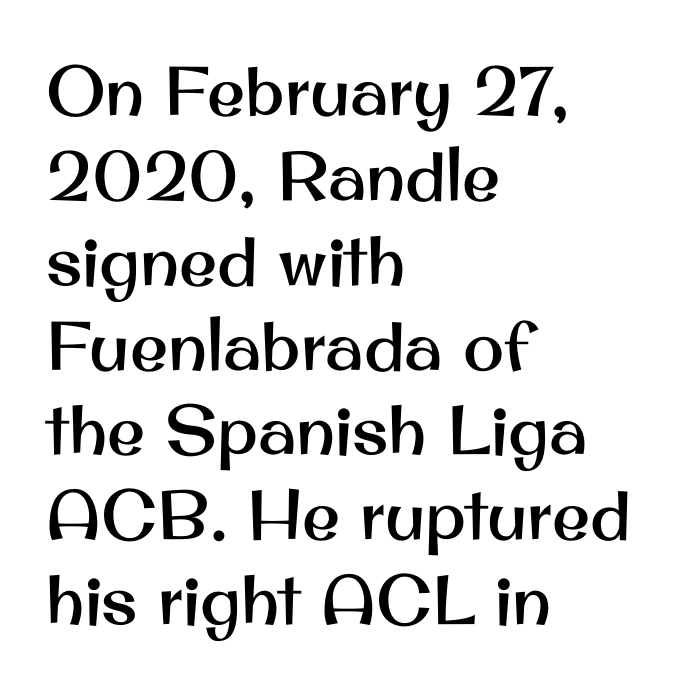
The image shows 69 px sans-serif type, upright; set left-aligned, line spacing 1.23x, normal letter spacing, not underlined; medium stroke contrast and a small x-height.
